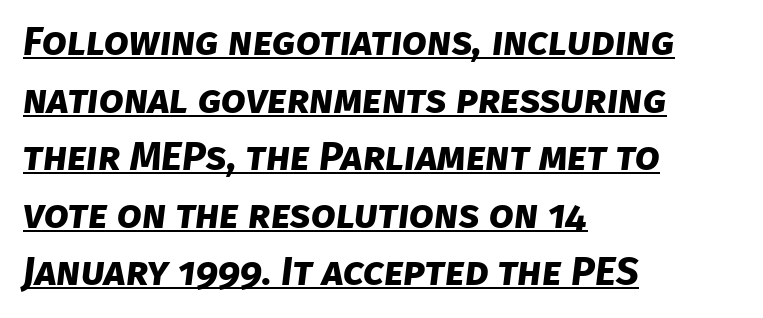
{"serif": "no", "bold": "yes", "weight": "bold", "width": "normal", "stroke_contrast": "low", "x_height": "large", "monospaced": "no", "underline": "yes", "align": "left", "line_spacing": "normal", "line_spacing_ratio": 1.44, "letter_spacing": "normal", "letter_spacing_em": 0.0, "glyph_px": 40}
